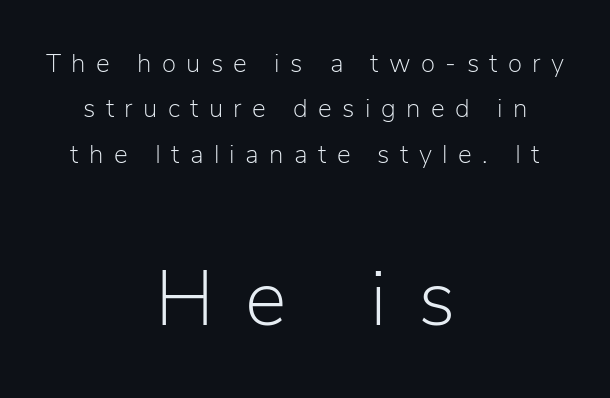
Honestly, the letter spacing is so wide it's the main thing you notice. The area under the type is left untouched. Does the lettering tilt? It doesn't — this is upright. Look at the glyph heights: the lower group is clearly the bigger setting.
